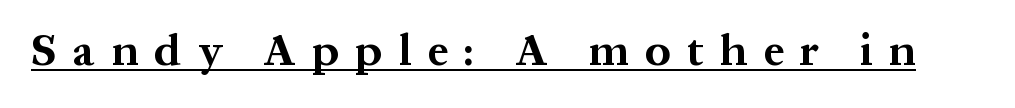
The image shows 45 px bold serif type, upright; set unusually wide letter spacing (+0.36 em), underlined; medium stroke contrast and a medium x-height.
